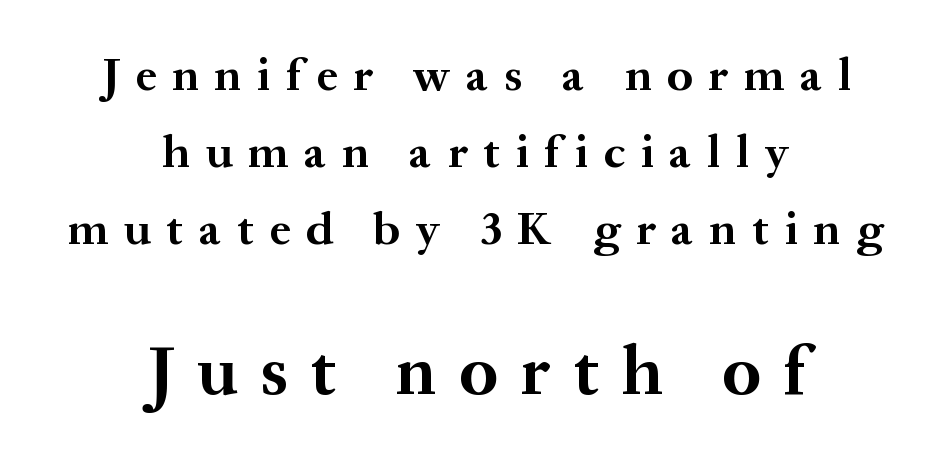
Visually the block forms a symmetrical silhouette, jagged on both flanks. Check the space under the baseline: it is left empty. Small over large — that's the arrangement of the two blocks here. Notice how the stems are strictly vertical — no italics here. The letters are spread apart with noticeably loose tracking.
